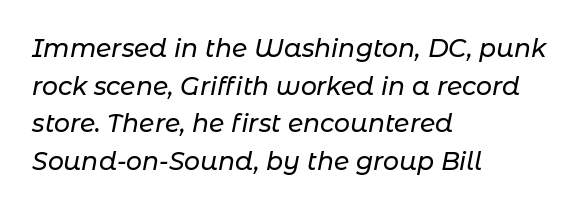
A bare baseline throughout the passage. Is the block centered? No — it sits flush against the left margin. Designer's note — italics engaged. Between one letter and the next there's only the usual sliver of space. How would I describe the line gaps? Plain and ordinary.
